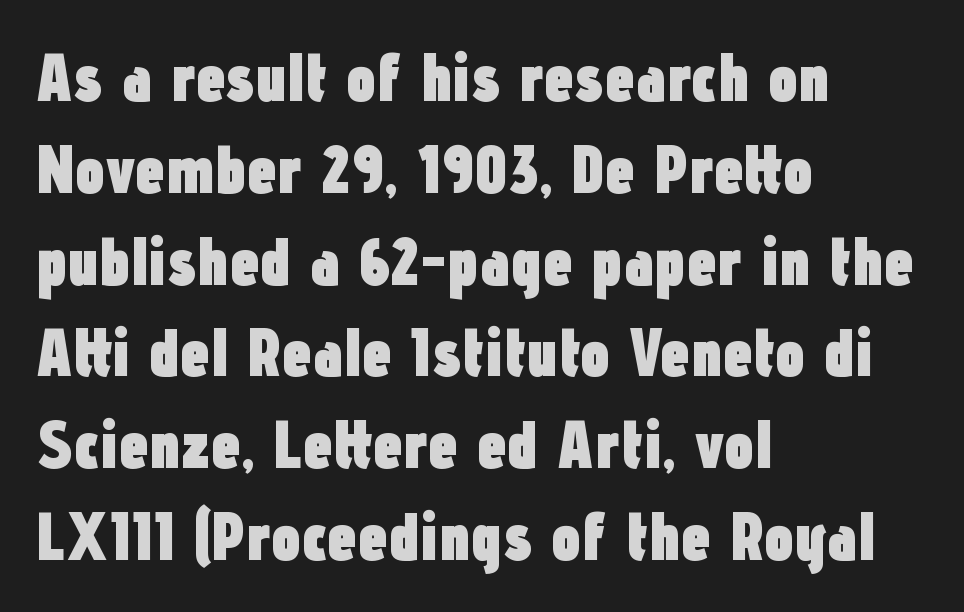
Q: Is the text bold? A: Yes.
Q: Is the text italic (slanted)? A: No, it is upright.
Q: Is the typeface a serif or a sans-serif typeface? A: Sans-serif.
Q: Is the text underlined? A: No.
Q: How is the paragraph aligned? A: Left-aligned.
Q: Is the spacing between letters normal or unusually wide? A: Normal.
Q: Is the spacing between lines tight, normal or loose? A: Normal.
Q: Width (condensed, normal, or wide)? A: Condensed.
Q: Stroke contrast? A: Low.
Q: x-height? A: Medium.
Q: Monospaced? A: No.
